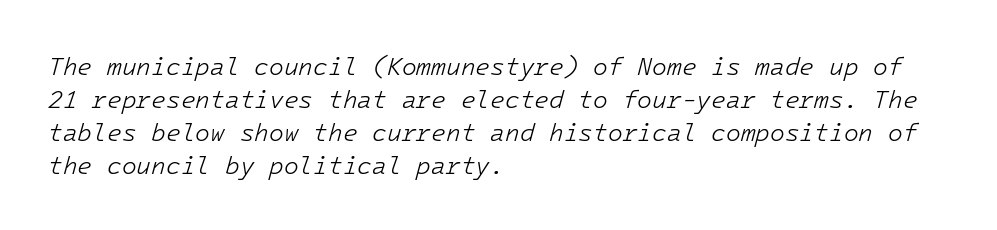
Heaviness? Minimal to ordinary, like unemphasized prose. Honestly, the letter spacing is just normal — you wouldn't notice it. The leading is moderate, giving the passage an even texture. Style check: oblique. Clear beneath every line of the passage. Line beginnings align vertically; line endings do not.
